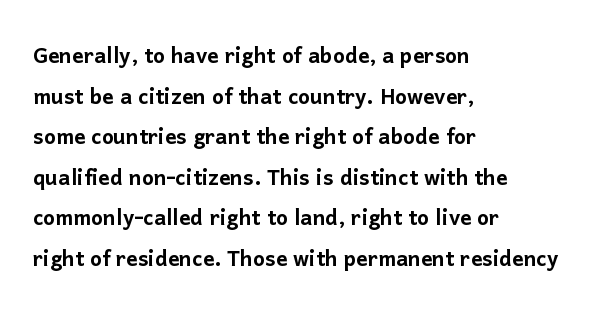
The rendering uses natural spacing where letterforms have individual widths. These lines were composed using upright roman letters. Observe the ordinary spacing: letters are neighbours, not strangers. The block of text has a typical density, with ordinary space between rows. Unlike a traditional serif, this face leaves its strokes unadorned. Honestly, there is no underline to notice here at all.
